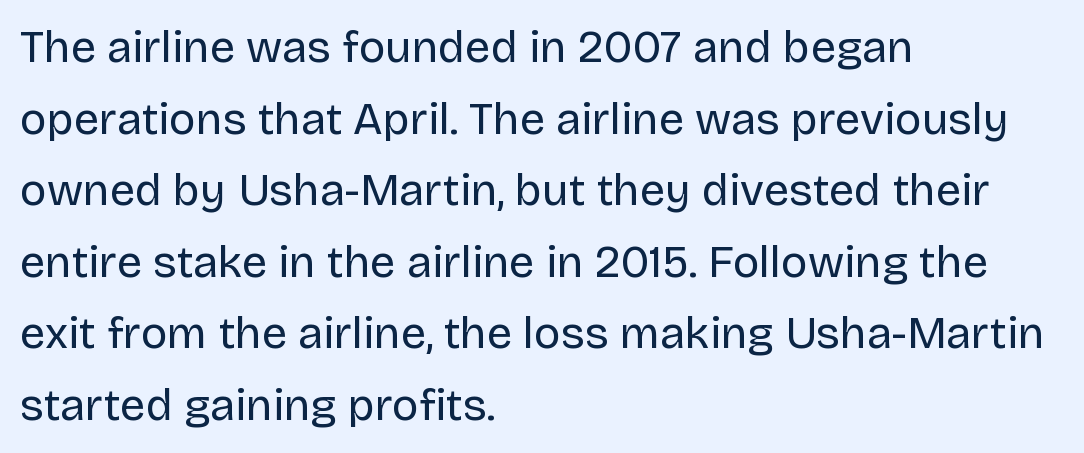
The image shows 45 px regular-weight sans-serif type, upright; set left-aligned, normal line spacing (1.59x), normal letter spacing, not underlined; low stroke contrast and a large x-height.
